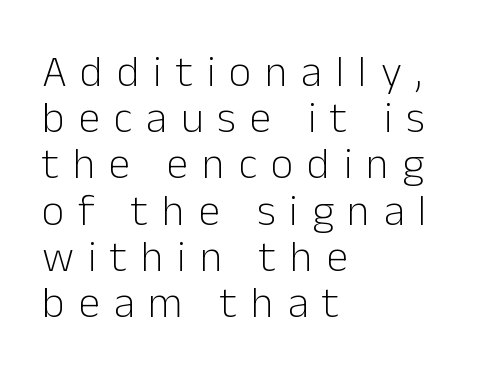
{"serif": "no", "italic": "no", "bold": "no", "weight": "light", "width": "normal", "stroke_contrast": "low", "x_height": "medium", "monospaced": "no", "underline": "no", "align": "left", "line_spacing": "tight", "line_spacing_ratio": 1.05, "letter_spacing": "wide", "letter_spacing_em": 0.31, "glyph_px": 44}
